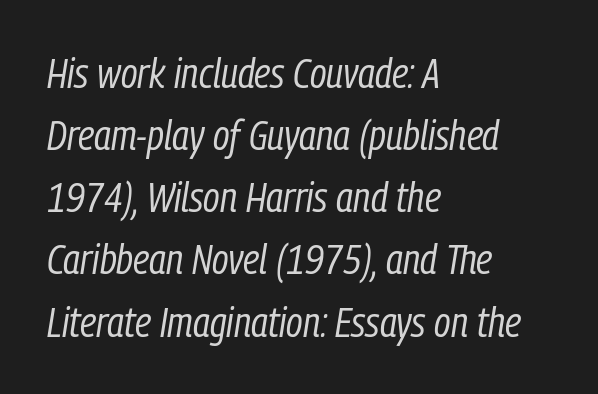
{"italic": "yes", "lean": "right", "slant_degrees": 9, "bold": "no", "weight": "regular", "width": "condensed", "stroke_contrast": "low", "x_height": "medium", "monospaced": "no", "underline": "no", "align": "left", "line_spacing": "normal", "line_spacing_ratio": 1.48, "letter_spacing": "normal", "letter_spacing_em": 0.0, "glyph_px": 42}
